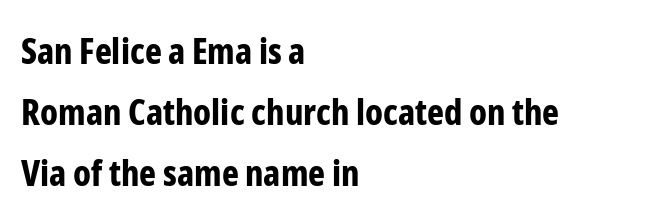
The image shows 36 px bold, condensed sans-serif type, upright; set left-aligned, normal line spacing (1.69x), normal letter spacing, not underlined; low stroke contrast and a medium x-height.
